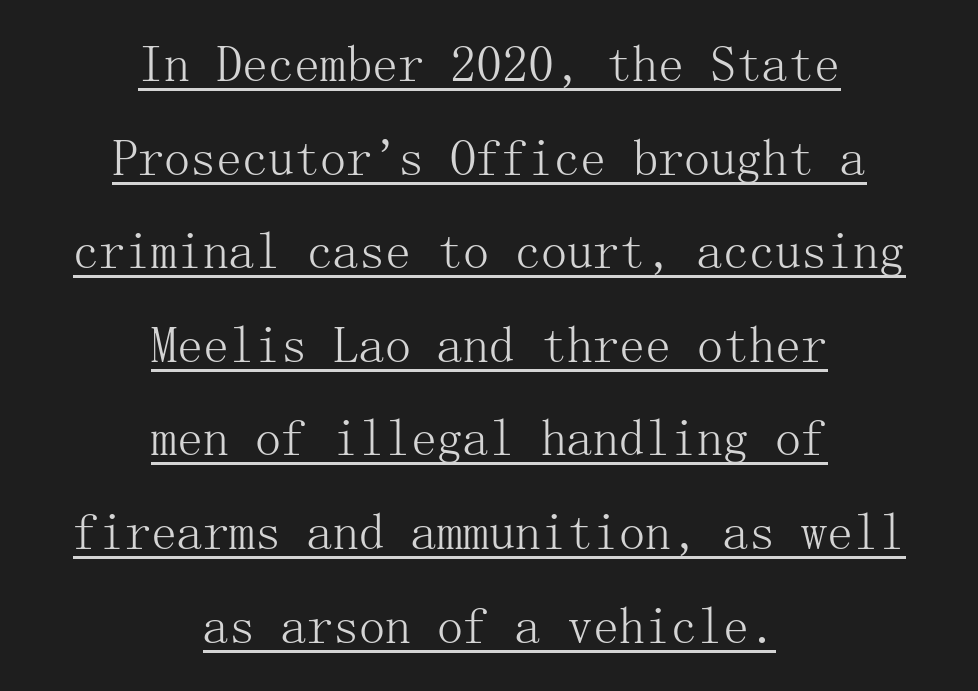
The lettering is marked with a stroke running underneath it. Unlike italic type, these characters show no tilt at all. No letter is thick-stroked: the sample isn't bold. The rag falls on both sides of this text block equally. This sample uses plain, unmodified letter spacing. You can tell from the footed stems that serif type was used.
